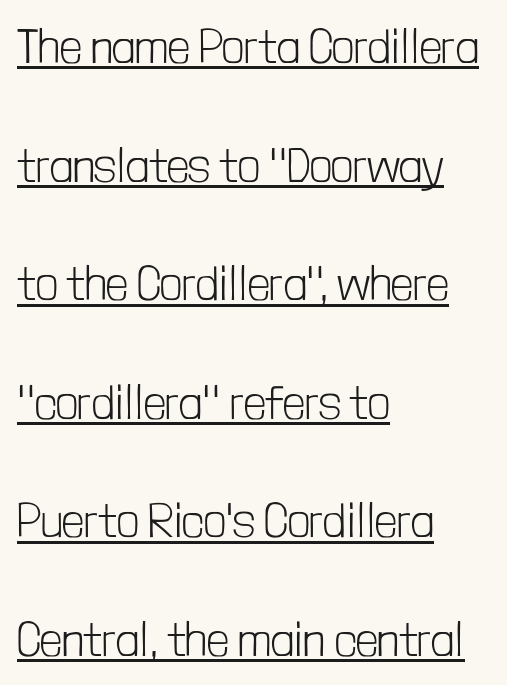
The face used here is proportionally spaced, like ordinary book or web type. Look at the tracking — it's just the regular setting, nothing added. Note: no serifs on the glyphs. If you drew a line through each stem, it would be perfectly vertical. Heft: none added — not bold.
